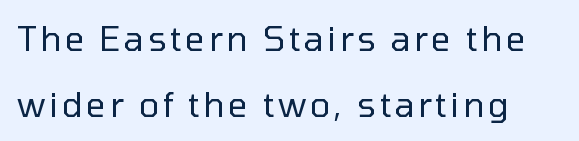
Q: Is the text bold? A: No.
Q: Is the text italic (slanted)? A: No, it is upright.
Q: Is the typeface a serif or a sans-serif typeface? A: Sans-serif.
Q: Is the text underlined? A: No.
Q: Is the spacing between lines tight, normal or loose? A: Loose.
Q: Width (condensed, normal, or wide)? A: Normal.
Q: Stroke contrast? A: Low.
Q: x-height? A: Medium.
Q: Monospaced? A: No.
